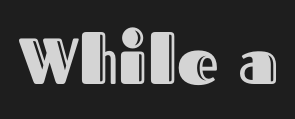
The image shows 65 px text type, upright; set normal letter spacing, not underlined; a medium x-height.
